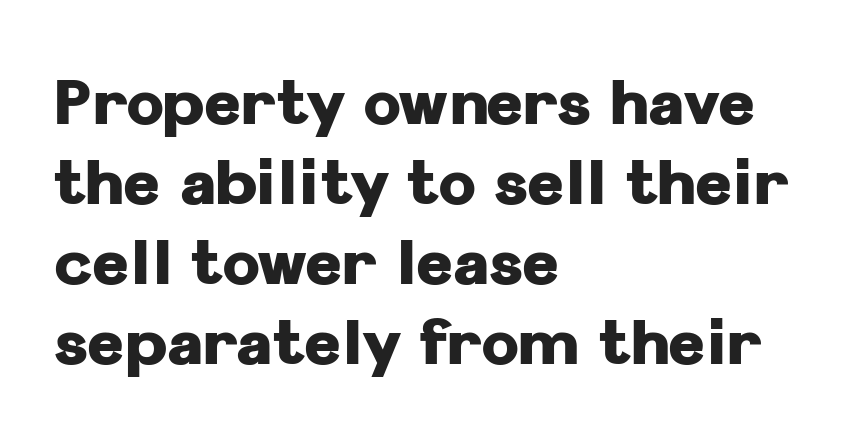
These lines carry a lot of weight — the face is fully bold. The font's upright variant was chosen for this text. Check the space under the baseline: it is left empty. Line spacing here is normal. Does the copy run flush right? No — it runs flush left.
